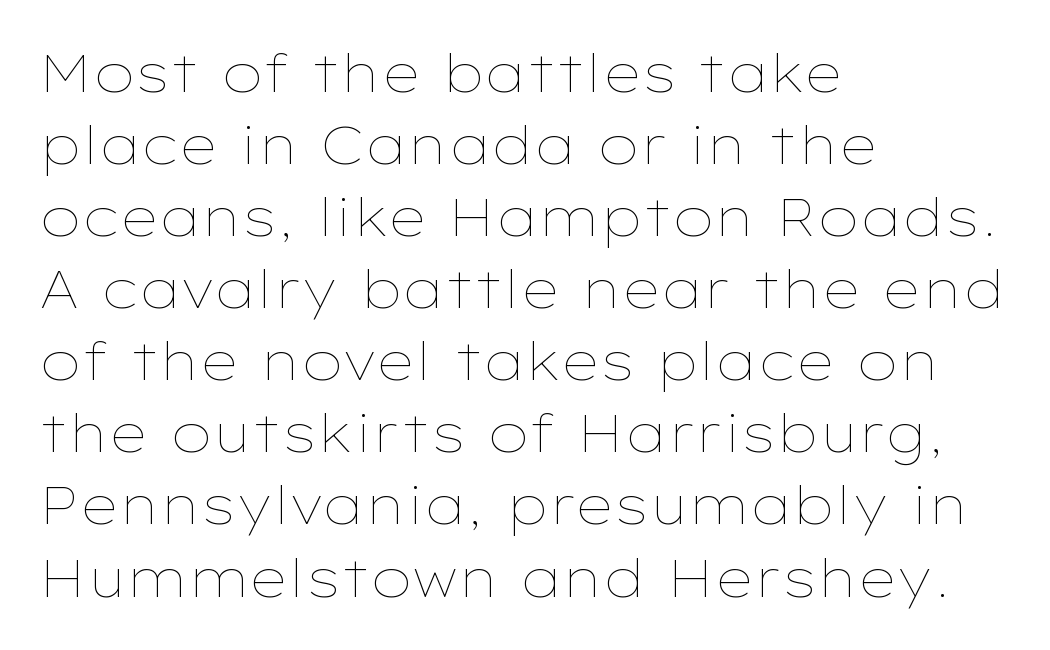
Check under the words: just untouched page. Each letter keeps its own natural width here, so spacing adapts to shape. Evenly set lines give the paragraph a standard silhouette. Summary of weight: not heavy and not bold.
